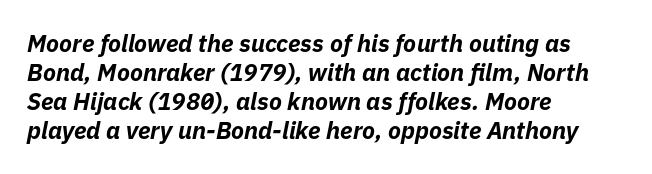
Plenty of ink on the page — the face is bold. Does the lettering tilt? It does — this is italic. If you drew a ruler down the left edge, every line would touch it. Bare-footed words on every line. Short note: letters normally spaced.
